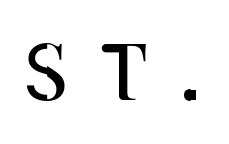
The image shows 77 px regular-weight, condensed type, upright; set unusually wide letter spacing (+0.43 em), not underlined; low stroke contrast and a large x-height.
